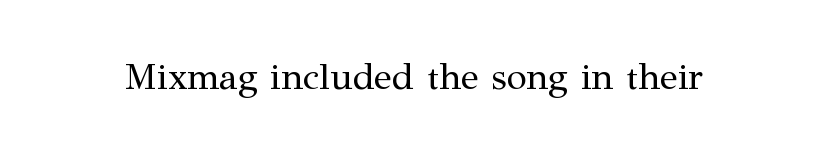
Inter-character spacing is left at the font's built-in metrics. Here the designer chose a conventional face with non-uniform glyph widths. The text was rendered using a seriffed face with decorative stroke endings. The lettering stays uniformly vertical, giving the passage a roman look. Bold? No — there's no thickening of the strokes.
